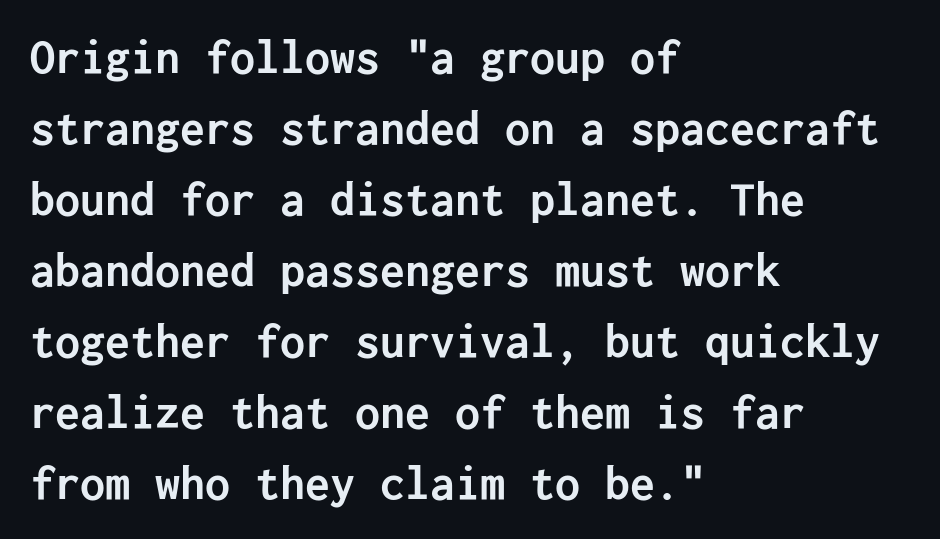
Q: Is the text bold? A: Yes.
Q: Is the text italic (slanted)? A: No, it is upright.
Q: Is the typeface a serif or a sans-serif typeface? A: Sans-serif.
Q: Is the text underlined? A: No.
Q: How is the paragraph aligned? A: Left-aligned.
Q: Is the spacing between letters normal or unusually wide? A: Normal.
Q: Is the spacing between lines tight, normal or loose? A: Normal.
Q: Width (condensed, normal, or wide)? A: Normal.
Q: Stroke contrast? A: Low.
Q: x-height? A: Medium.
